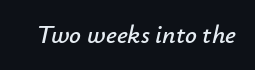
Nothing unusual about the tracking: characters are spaced as the font intends. The area under the type is left untouched. The glyphs look as if they've been sheared to an angle.
